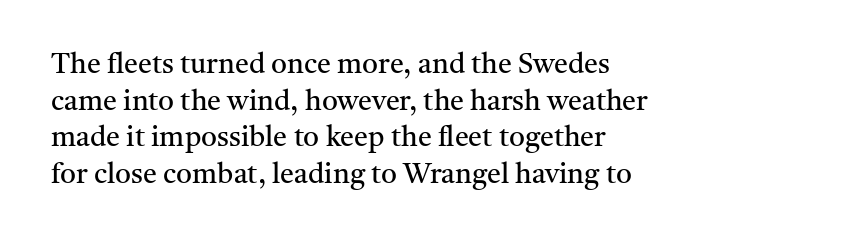
{"serif": "yes", "italic": "no", "bold": "no", "weight": "regular", "width": "normal", "stroke_contrast": "medium", "x_height": "medium", "monospaced": "no", "underline": "no", "align": "left", "line_spacing": "normal", "line_spacing_ratio": 1.31, "letter_spacing": "normal", "letter_spacing_em": 0.0, "glyph_px": 28}
